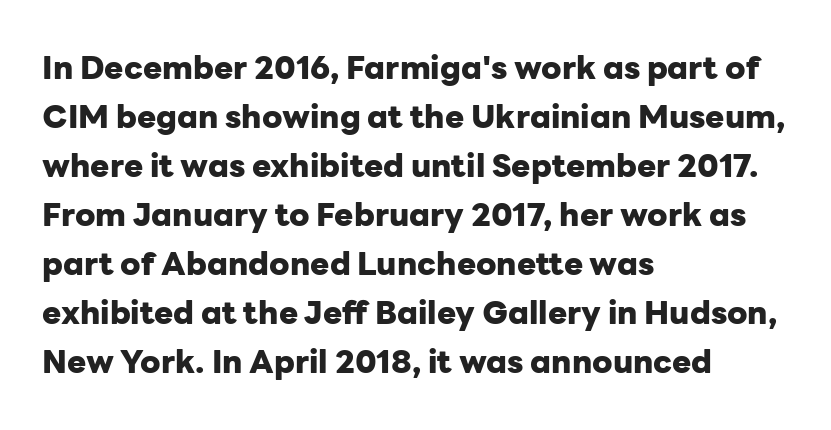
{"serif": "no", "italic": "no", "bold": "yes", "weight": "heavy", "width": "normal", "stroke_contrast": "low", "x_height": "medium", "monospaced": "no", "underline": "no", "align": "left", "line_spacing": "normal", "line_spacing_ratio": 1.53, "letter_spacing": "normal", "letter_spacing_em": 0.0, "glyph_px": 32}
